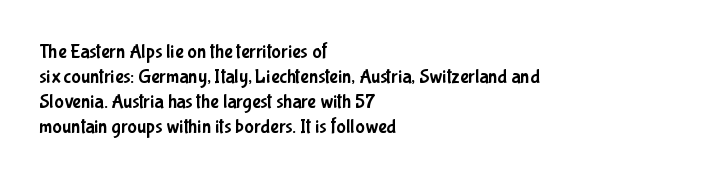
Q: Is the text italic (slanted)? A: No, it is upright.
Q: Is the text underlined? A: No.
Q: How is the paragraph aligned? A: Left-aligned.
Q: Is the spacing between letters normal or unusually wide? A: Normal.
Q: Is the spacing between lines tight, normal or loose? A: Normal.
